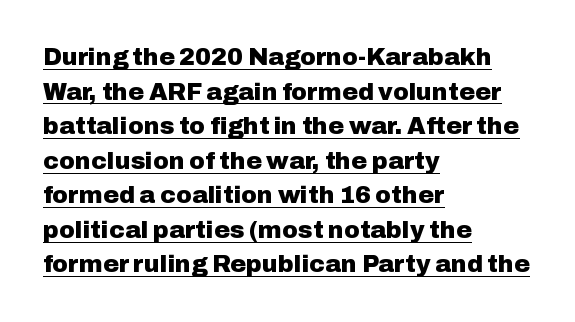
The image shows 24 px bold type, upright; set left-aligned, normal line spacing (1.44x), normal letter spacing, underlined.
